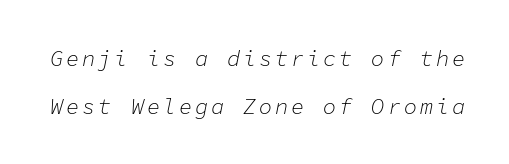
The rendering applies a slant to the glyphs. This sample trades compactness for vertical openness between lines. Clear beneath every line of the passage. These glyphs show unthickened strokes, regular width or finer.
